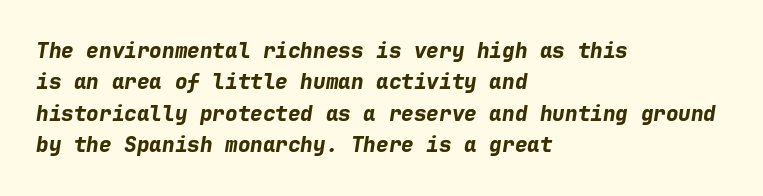
{"italic": "yes", "lean": "right", "slant_degrees": 9, "bold": "yes", "underline": "no", "align": "left", "line_spacing": "normal", "line_spacing_ratio": 1.5, "letter_spacing": "normal", "letter_spacing_em": 0.0, "glyph_px": 21}
